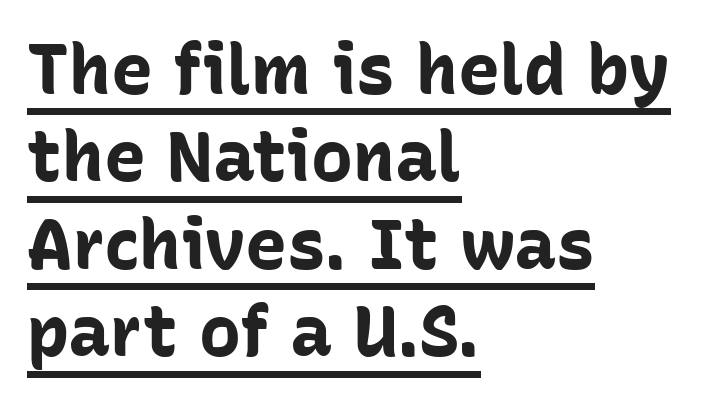
{"serif": "no", "italic": "no", "bold": "yes", "weight": "bold", "width": "normal", "stroke_contrast": "low", "x_height": "medium", "monospaced": "no", "underline": "yes", "align": "left", "line_spacing": "normal", "line_spacing_ratio": 1.25, "letter_spacing": "normal", "letter_spacing_em": 0.0, "glyph_px": 70}
